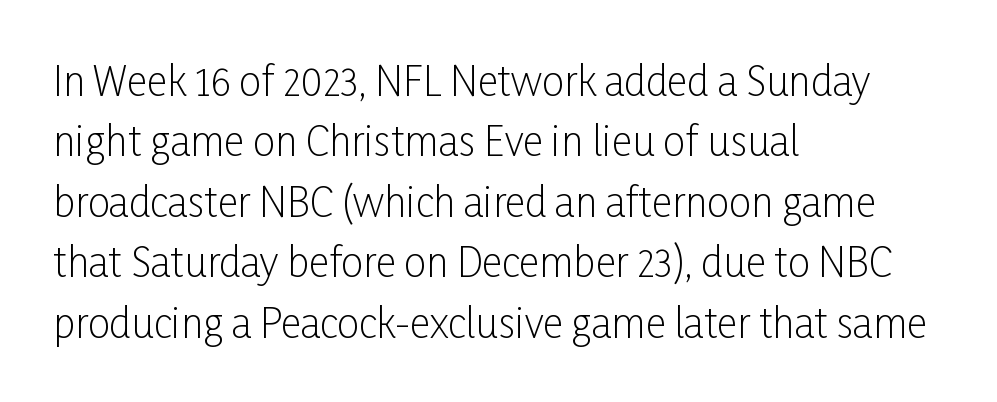
Q: Is the text bold? A: No.
Q: Is the text italic (slanted)? A: No, it is upright.
Q: Is the typeface a serif or a sans-serif typeface? A: Sans-serif.
Q: Is the text underlined? A: No.
Q: How is the paragraph aligned? A: Left-aligned.
Q: Is the spacing between letters normal or unusually wide? A: Normal.
Q: Is the spacing between lines tight, normal or loose? A: Normal.
Q: Width (condensed, normal, or wide)? A: Condensed.
Q: Stroke contrast? A: Low.
Q: x-height? A: Medium.
Q: Monospaced? A: No.
